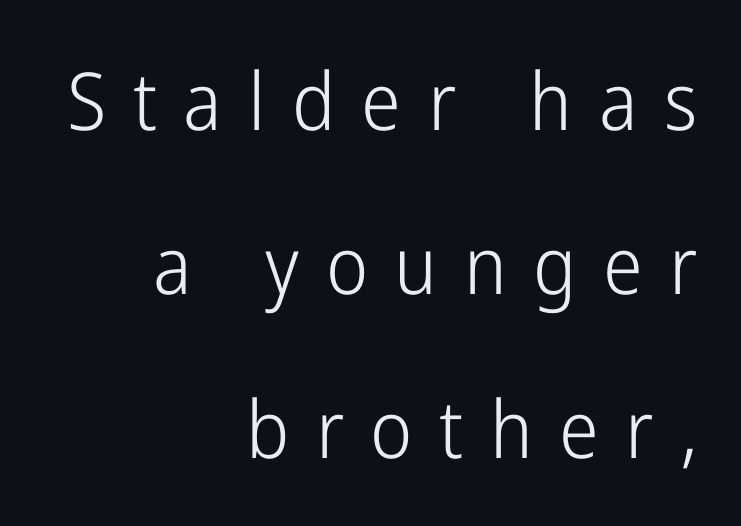
{"serif": "no", "italic": "no", "bold": "no", "weight": "light", "width": "condensed", "stroke_contrast": "low", "x_height": "medium", "monospaced": "no", "underline": "no", "align": "right", "line_spacing": "loose", "line_spacing_ratio": 2.05, "letter_spacing": "wide", "letter_spacing_em": 0.33, "glyph_px": 80}
